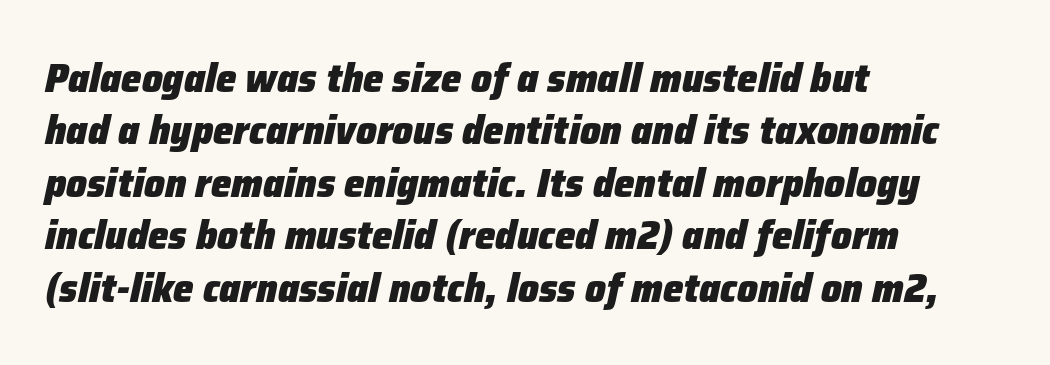
The image shows 41 px heavy type, italic (leaning right); set left-aligned, normal line spacing (1.28x), normal letter spacing, not underlined; low stroke contrast and a medium x-height.
